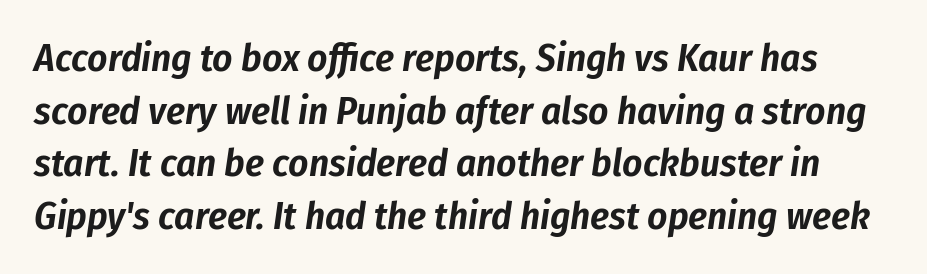
Standard letterfit; no display-style spreading of the glyphs. Students, observe: this is what conventionally led text looks like. Honestly, there is no underline to notice here at all. The letters advance in unequal steps, a hallmark of proportional type. An italicized treatment has been applied to the whole sample.
